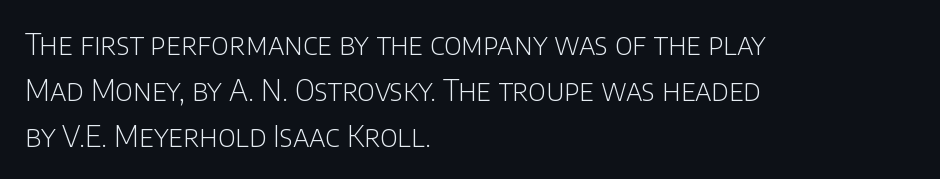
This sample has the flowing, uneven cadence of proportional lettering. Spacing between characters is what you'd get straight out of the box. A sans-serif font was chosen for this passage. Rows of type keep a routine distance in the vertical direction. Posture: straight, roman, zero tilt.
